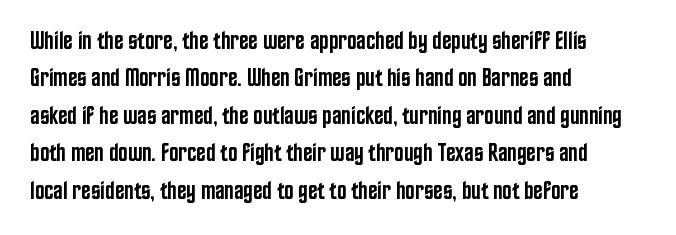
{"italic": "no", "bold": "semi", "underline": "no", "align": "left", "line_spacing": "normal", "line_spacing_ratio": 1.5, "letter_spacing": "normal", "letter_spacing_em": 0.0, "glyph_px": 25}
